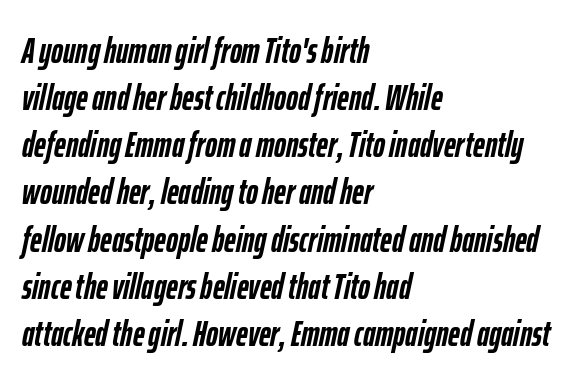
The image shows 36 px semibold, condensed type, italic (leaning right); set left-aligned, normal line spacing (1.31x), normal letter spacing, not underlined; low stroke contrast and a medium x-height.
